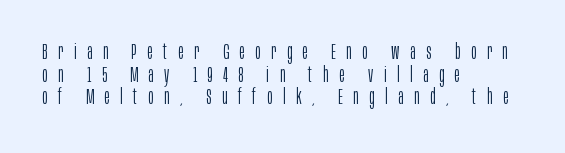
The block of text is dense from top to bottom, with scant space between rows. No chunkiness to these letters — they're not bold. A bare baseline throughout the passage. The lettering stays uniformly vertical, giving the passage a roman look.
